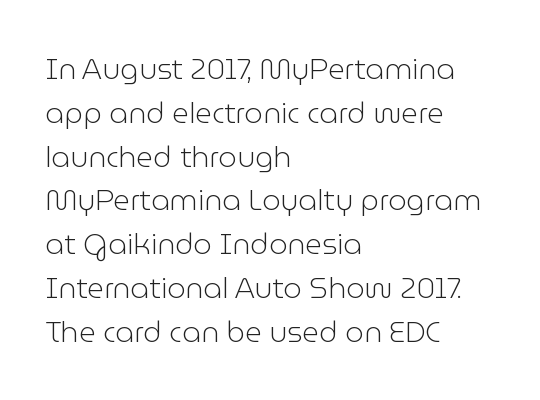
These glyphs show unthickened strokes, regular width or finer. The setting favours the left margin, as ordinary paragraphs usually do. These lines keep a tight, regular rhythm from letter to letter. The vertical gap from one line to the next is medium. Anything drawn beneath the words? Only blank space. The glyphs in this specimen are sans serif.
